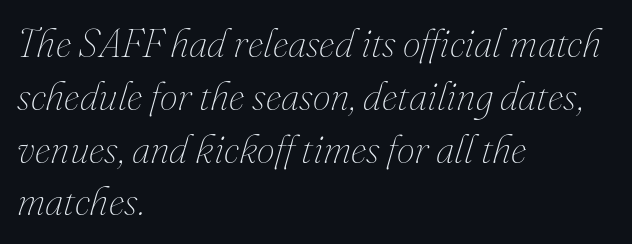
Q: Is the text bold? A: No.
Q: Is the text italic (slanted)? A: Yes, it leans right by about 16 degrees.
Q: Is the text underlined? A: No.
Q: How is the paragraph aligned? A: Left-aligned.
Q: Is the spacing between letters normal or unusually wide? A: Normal.
Q: Is the spacing between lines tight, normal or loose? A: Normal.
Q: Width (condensed, normal, or wide)? A: Normal.
Q: Stroke contrast? A: Medium.
Q: x-height? A: Small.
Q: Monospaced? A: No.
